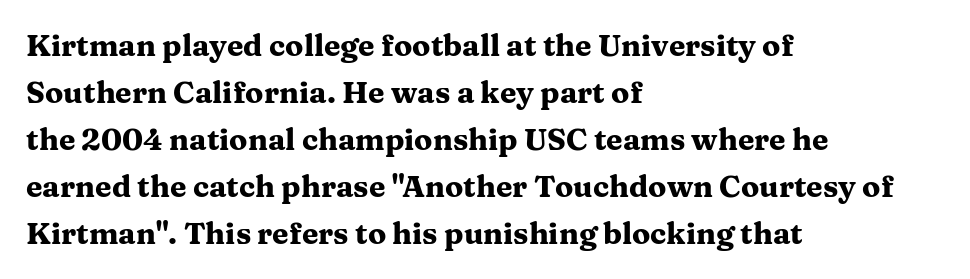
{"serif": "yes", "italic": "no", "bold": "yes", "weight": "heavy", "width": "wide", "stroke_contrast": "medium", "x_height": "medium", "monospaced": "no", "underline": "no", "align": "left", "line_spacing": "normal", "line_spacing_ratio": 1.57, "letter_spacing": "normal", "letter_spacing_em": 0.0, "glyph_px": 30}
